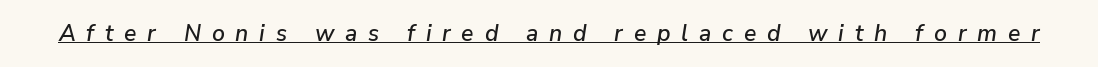
Q: Is the text italic (slanted)? A: Yes, it leans right by about 9 degrees.
Q: Is the text underlined? A: Yes.
Q: Is the spacing between letters normal or unusually wide? A: Unusually wide.
